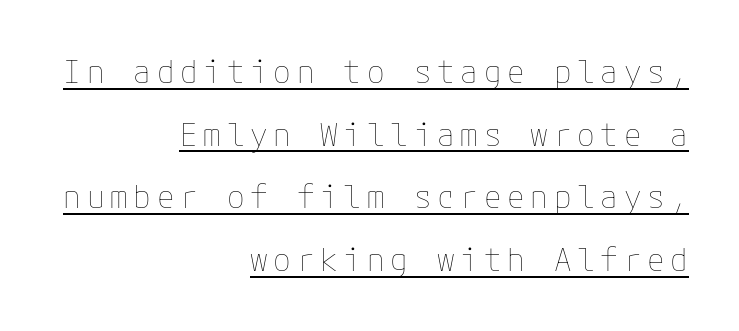
{"italic": "no", "bold": "no", "weight": "thin", "width": "normal", "stroke_contrast": "low", "x_height": "medium", "underline": "yes", "align": "right", "line_spacing": "loose", "line_spacing_ratio": 1.96, "glyph_px": 32}
